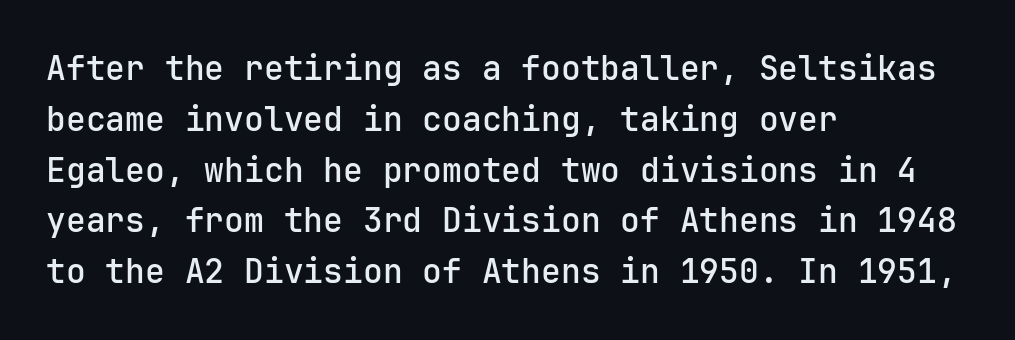
Q: Is the text bold? A: Semi-bold.
Q: Is the text italic (slanted)? A: No, it is upright.
Q: Is the typeface a serif or a sans-serif typeface? A: Sans-serif.
Q: Is the text underlined? A: No.
Q: How is the paragraph aligned? A: Left-aligned.
Q: Is the spacing between letters normal or unusually wide? A: Normal.
Q: Is the spacing between lines tight, normal or loose? A: Normal.
Q: Width (condensed, normal, or wide)? A: Normal.
Q: Stroke contrast? A: Low.
Q: x-height? A: Medium.
